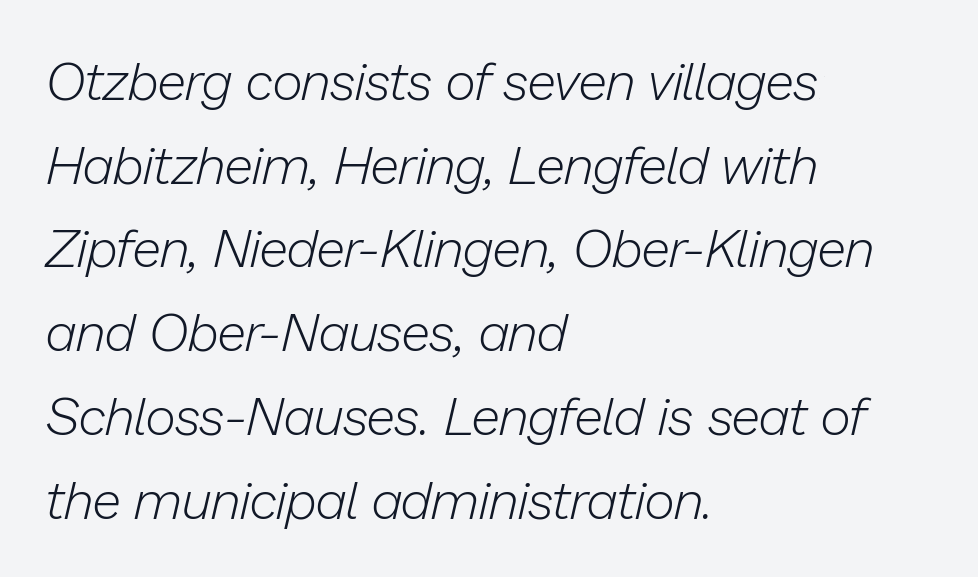
Q: Is the text bold? A: No.
Q: Is the text italic (slanted)? A: Yes, it leans right by about 13 degrees.
Q: Is the text underlined? A: No.
Q: How is the paragraph aligned? A: Left-aligned.
Q: Is the spacing between letters normal or unusually wide? A: Normal.
Q: Is the spacing between lines tight, normal or loose? A: Normal.
Q: Width (condensed, normal, or wide)? A: Normal.
Q: Stroke contrast? A: Low.
Q: x-height? A: Medium.
Q: Monospaced? A: No.
